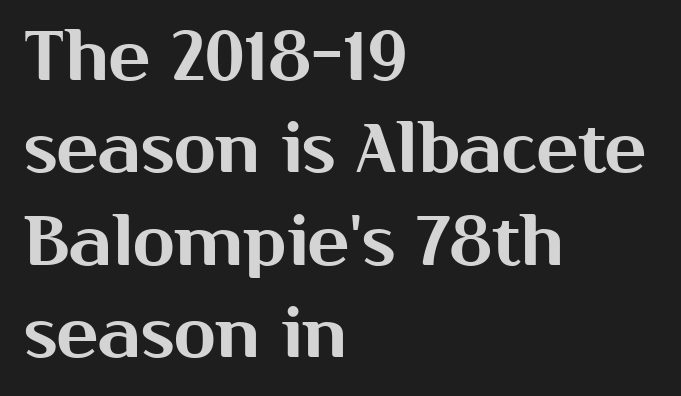
Descender tails drop into unmarked territory. Compared with typical paragraphs, the rows here are spaced about the same. Tracking here is standard; glyphs follow each other at the usual distance. Each letter's strokes conclude bluntly, with no projecting serifs. All the whitespace from short lines collects on the right. Think of a printed novel: that variable character pitch is what you see here.
